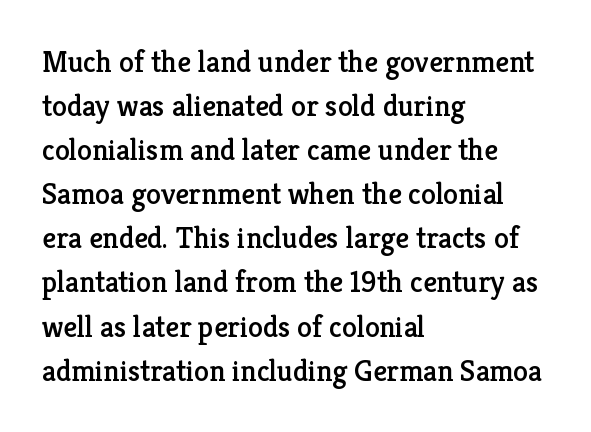
The image shows 30 px serif type, upright; set left-aligned, normal line spacing (1.47x), normal letter spacing, not underlined; low stroke contrast and a medium x-height.
